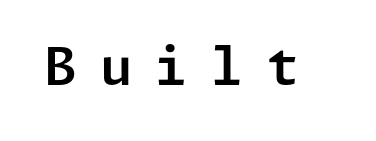
No feet cap the strokes, marking this as sans-serif type. Posture: vertical. The string is rendered with underlining switched off. There is plenty of visible air inserted between adjacent glyphs.
